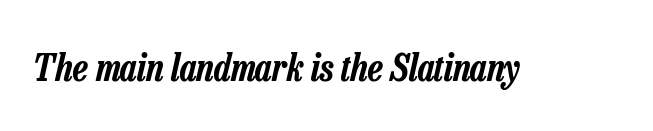
The image shows 38 px condensed type, italic (leaning right); set normal letter spacing, not underlined; low stroke contrast and a medium x-height.
